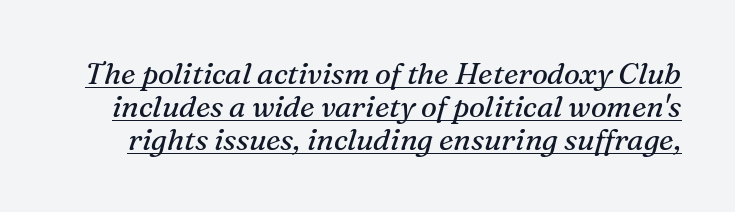
Leading is clearly below the norm, producing a dense column. Posture: slanted. The face looks like a standard text weight, possibly lighter. Are there feet on the stems? There are — it's a serif.
